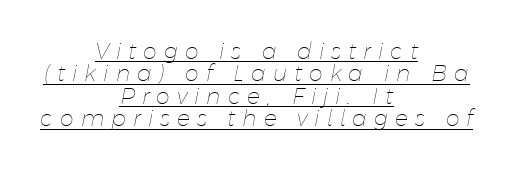
The passage is arranged like a title page — every line centered. Each line of the rendering has a horizontal stroke beneath the glyphs. The rendering uses a small line-height, squeezing the rows. The letters look calm and open, with moderate or lighter stems. Observe the wide spacing: letters keep a clear distance from each other. Rendered with sloped, italic letterforms.
